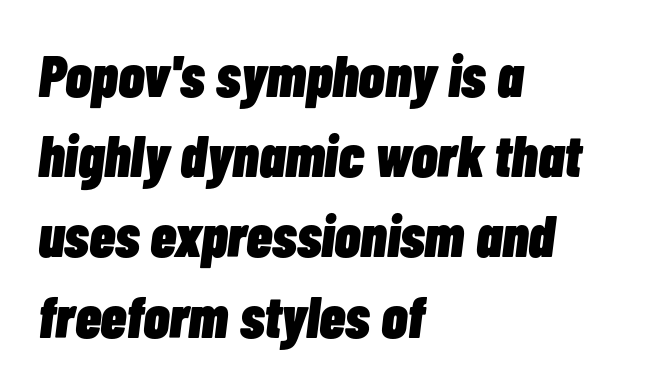
This sample has the flowing, uneven cadence of proportional lettering. Is the type slanted? Yes — the strokes lean at a clear angle. Short note: letters normally spaced. No word sits above an underline. Vertically, the passage feels balanced, rows spaced as you'd expect.
